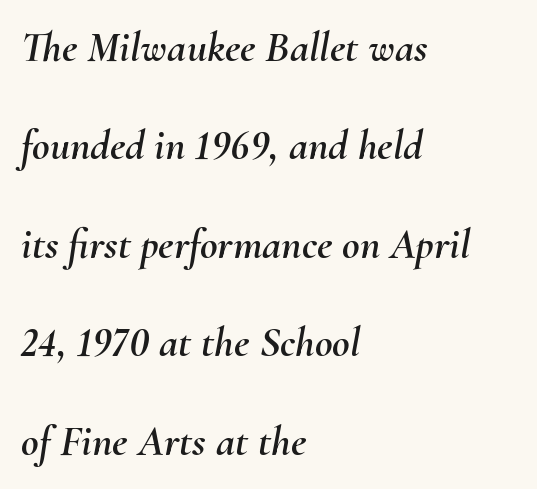
The image shows 43 px text type, italic (leaning right); set left-aligned, loose line spacing (2.29x), normal letter spacing, not underlined; medium stroke contrast and a small x-height.
